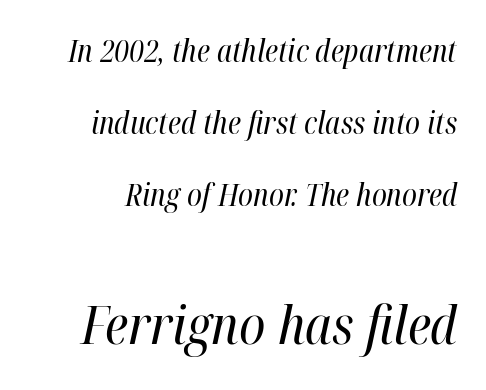
Q: Is the text bold? A: No.
Q: Is the text italic (slanted)? A: Yes, it leans right by about 12 degrees.
Q: Is the text underlined? A: No.
Q: Is the spacing between letters normal or unusually wide? A: Normal.
Q: Is the spacing between lines tight, normal or loose? A: Loose.
Q: Which block of text is set in a larger size, the first (top) or the second (bottom)? A: The second (bottom) one.
Q: Width (condensed, normal, or wide)? A: Condensed.
Q: Stroke contrast? A: High.
Q: x-height? A: Medium.
Q: Monospaced? A: No.
